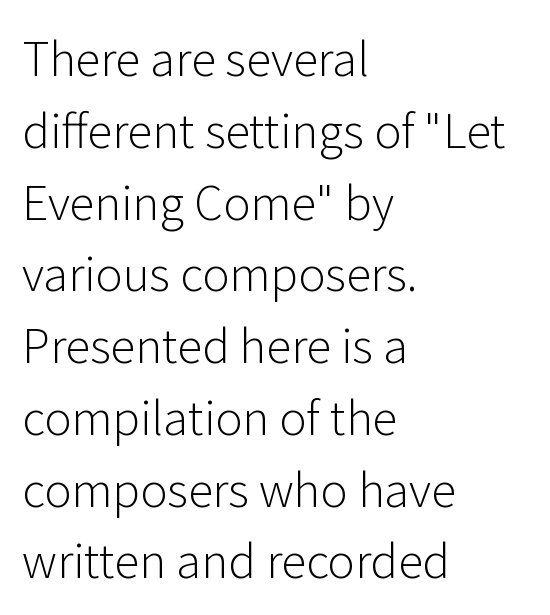
{"serif": "no", "italic": "no", "bold": "no", "weight": "light", "width": "normal", "stroke_contrast": "low", "x_height": "medium", "monospaced": "no", "underline": "no", "align": "left", "line_spacing": "normal", "line_spacing_ratio": 1.56, "letter_spacing": "normal", "letter_spacing_em": 0.0, "glyph_px": 46}
